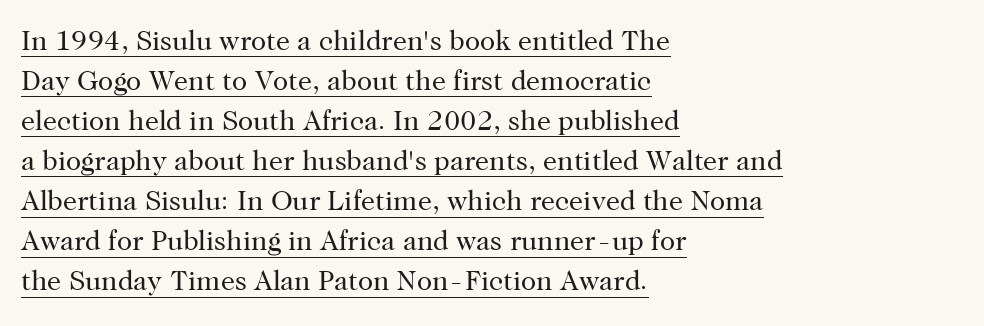
The image shows 28 px regular-weight serif type, upright; set left-aligned, normal line spacing (1.43x), normal letter spacing, underlined; high stroke contrast and a medium x-height.
